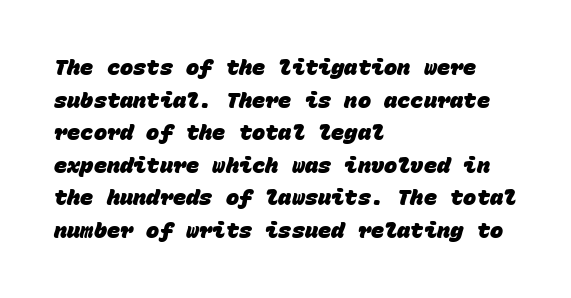
The passage is arranged the way most books set body copy — flush left. Decoration check: the copy has no underline. How would I describe the line gaps? Plain and ordinary. Nothing unusual about the tracking: characters are spaced as the font intends.
